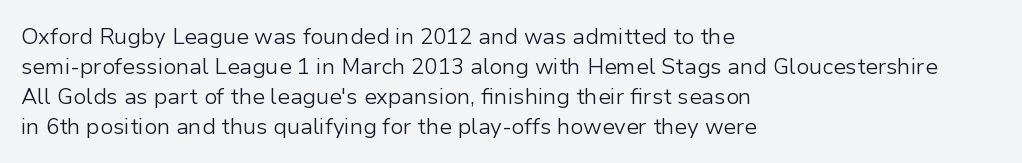
Reading down the column, the eye jumps a familiar distance to each next line. Left-aligned paragraph, ragged on the right. Check under the words: just untouched page. Nope, not italic — everything's standing straight.
